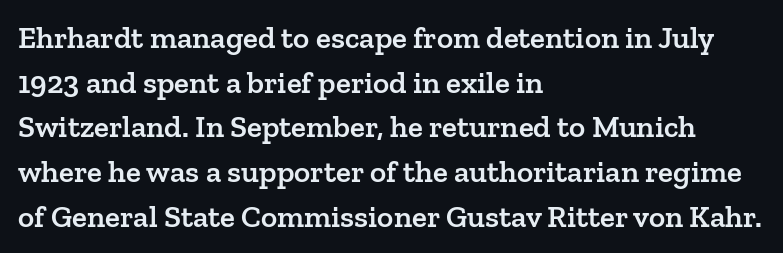
The image shows 31 px semibold serif type, upright; set left-aligned, normal line spacing (1.44x), normal letter spacing, not underlined; low stroke contrast and a medium x-height.
